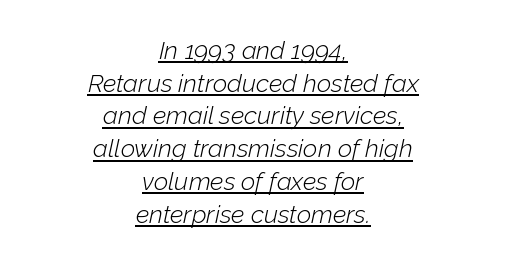
The image shows 25 px text type, italic (leaning right); set centered, normal line spacing (1.31x), normal letter spacing, underlined.
